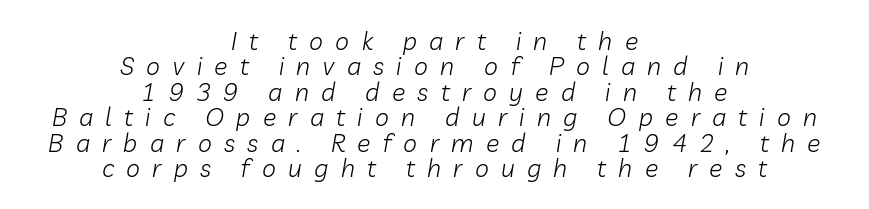
Q: Is the text bold? A: No.
Q: Is the text italic (slanted)? A: Yes, it leans right by about 10 degrees.
Q: Is the text underlined? A: No.
Q: How is the paragraph aligned? A: Centered.
Q: Is the spacing between letters normal or unusually wide? A: Unusually wide.
Q: Is the spacing between lines tight, normal or loose? A: Tight.
